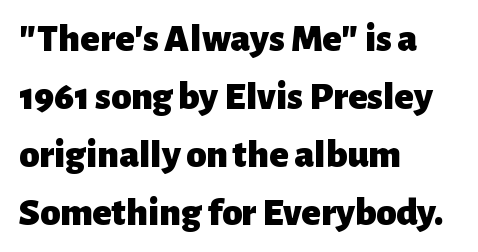
{"serif": "no", "italic": "no", "bold": "yes", "weight": "heavy", "width": "normal", "stroke_contrast": "low", "x_height": "medium", "monospaced": "no", "underline": "no", "align": "left", "line_spacing": "normal", "line_spacing_ratio": 1.45, "letter_spacing": "normal", "letter_spacing_em": 0.0, "glyph_px": 40}
